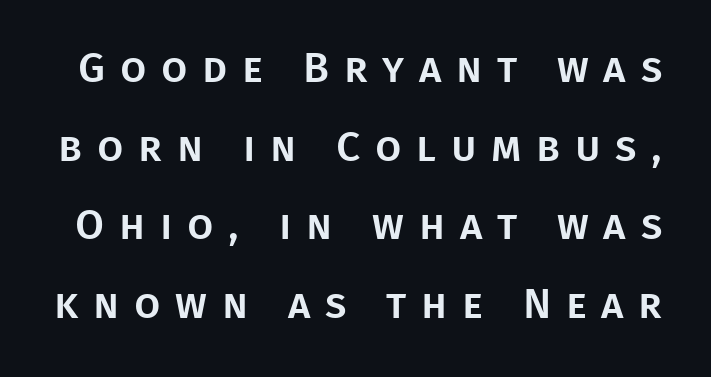
Q: Is the text italic (slanted)? A: No, it is upright.
Q: Is the typeface a serif or a sans-serif typeface? A: Sans-serif.
Q: Is the text underlined? A: No.
Q: Is the spacing between letters normal or unusually wide? A: Unusually wide.
Q: Width (condensed, normal, or wide)? A: Normal.
Q: Stroke contrast? A: Low.
Q: x-height? A: Large.
Q: Monospaced? A: No.
